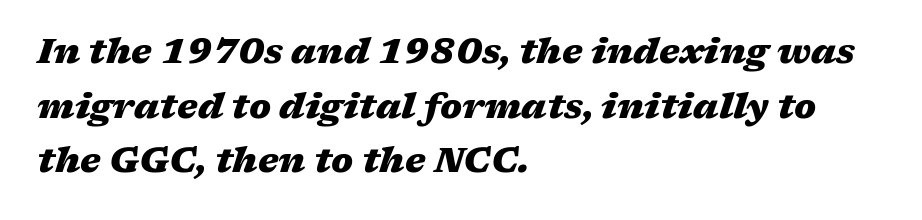
Q: Is the text bold? A: Yes.
Q: Is the text italic (slanted)? A: Yes, it leans right by about 17 degrees.
Q: Is the text underlined? A: No.
Q: How is the paragraph aligned? A: Left-aligned.
Q: Is the spacing between letters normal or unusually wide? A: Normal.
Q: Is the spacing between lines tight, normal or loose? A: Normal.
Q: Width (condensed, normal, or wide)? A: Wide.
Q: Stroke contrast? A: Medium.
Q: x-height? A: Medium.
Q: Monospaced? A: No.
